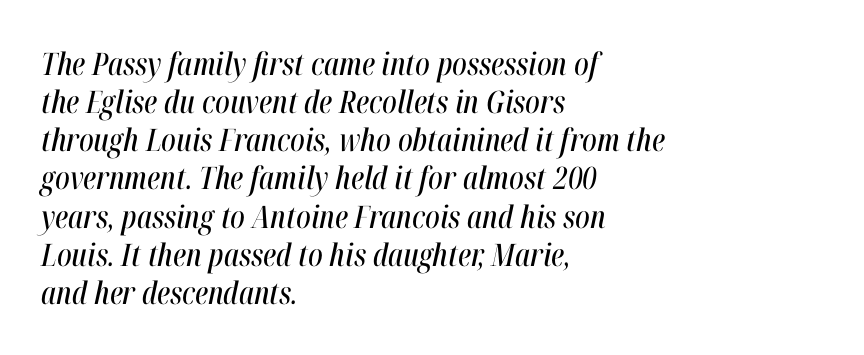
Q: Is the text italic (slanted)? A: Yes, it leans right by about 12 degrees.
Q: Is the text underlined? A: No.
Q: How is the paragraph aligned? A: Left-aligned.
Q: Is the spacing between letters normal or unusually wide? A: Normal.
Q: Width (condensed, normal, or wide)? A: Condensed.
Q: Stroke contrast? A: High.
Q: x-height? A: Medium.
Q: Monospaced? A: No.
